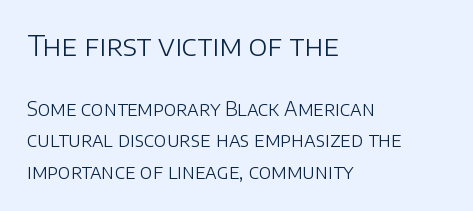
The image shows 28 px light sans-serif type, upright; set left-aligned, normal line spacing (1.66x), normal letter spacing, not underlined; the first (top) block is 1.47x larger; low stroke contrast and a large x-height.
